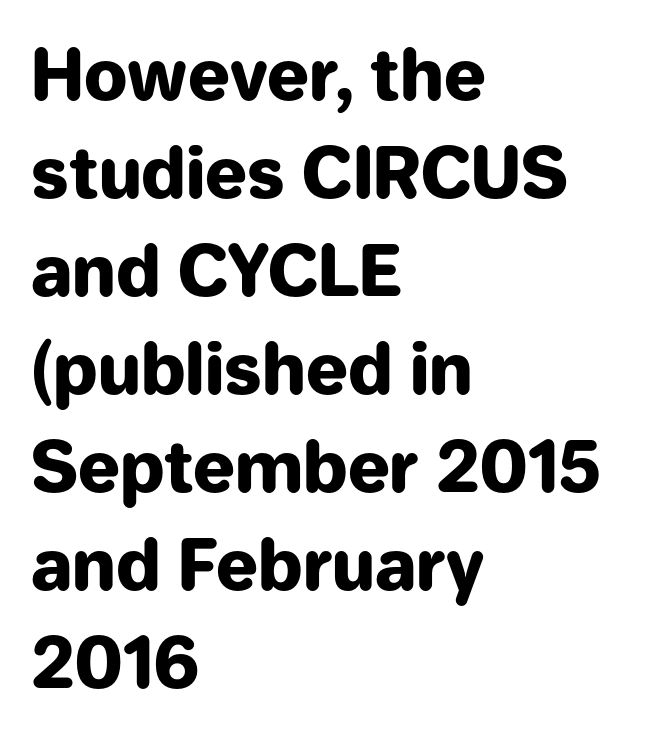
The image shows 69 px heavy sans-serif type, upright; set left-aligned, normal line spacing (1.42x), normal letter spacing, not underlined; low stroke contrast and a medium x-height.
